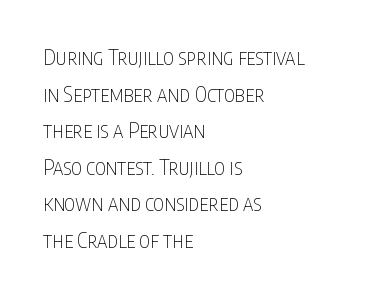
The image shows 21 px text type, upright; set left-aligned, line spacing 1.74x, normal letter spacing, not underlined.
